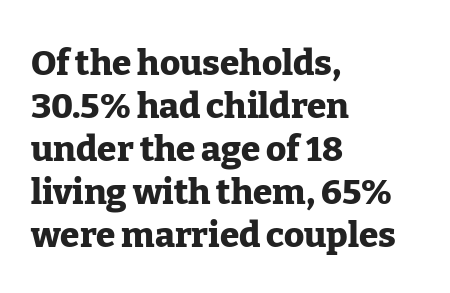
Does the weight exceed regular? Yes, all the way to bold. In terms of letterform style, serifs are clearly present. Bare-footed words on every line. The face used here is proportionally spaced, like ordinary book or web type. The rendering anchors every line to the left-hand side.
